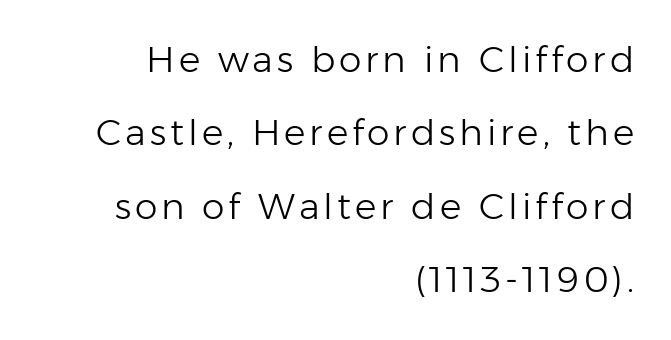
{"serif": "no", "italic": "no", "bold": "no", "weight": "light", "width": "normal", "stroke_contrast": "low", "x_height": "medium", "monospaced": "no", "underline": "no", "align": "right", "line_spacing": "loose", "line_spacing_ratio": 2.04, "glyph_px": 36}
